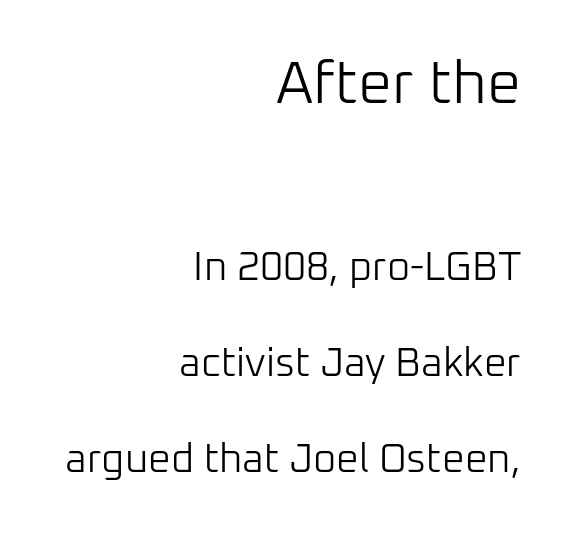
The image shows 60 px light sans-serif type, upright; set right-aligned, loose line spacing (2.41x), normal letter spacing, not underlined; the first (top) block is 1.5x larger; low stroke contrast and a medium x-height.
